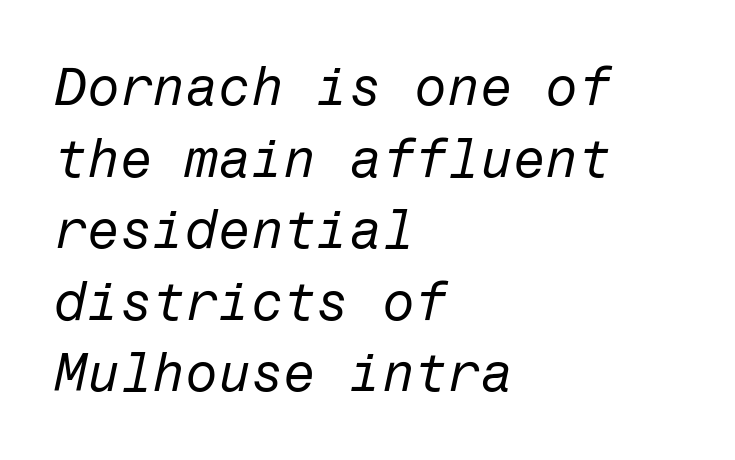
Q: Is the text bold? A: No.
Q: Is the text italic (slanted)? A: Yes, it leans right by about 12 degrees.
Q: Is the text underlined? A: No.
Q: How is the paragraph aligned? A: Left-aligned.
Q: Is the spacing between letters normal or unusually wide? A: Normal.
Q: Is the spacing between lines tight, normal or loose? A: Normal.
Q: Width (condensed, normal, or wide)? A: Normal.
Q: Stroke contrast? A: Low.
Q: x-height? A: Medium.
